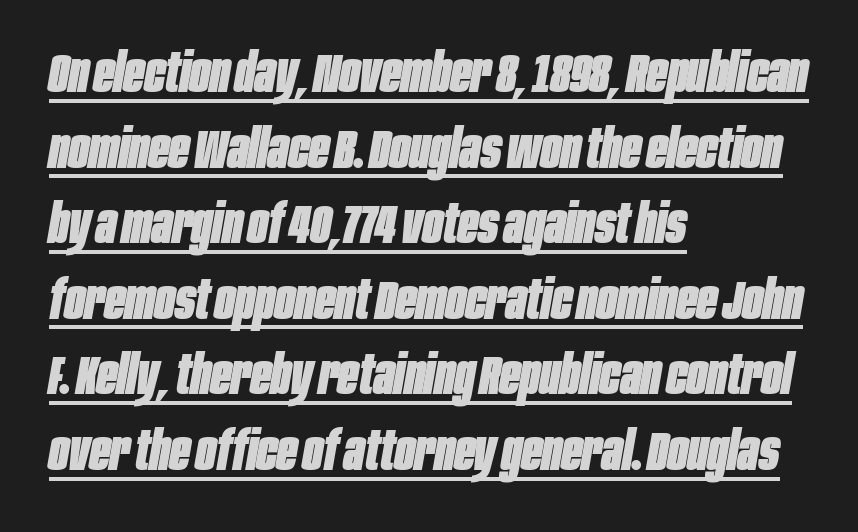
Q: Is the text bold? A: Yes.
Q: Is the text italic (slanted)? A: Yes, it leans right by about 10 degrees.
Q: Is the text underlined? A: Yes.
Q: How is the paragraph aligned? A: Left-aligned.
Q: Is the spacing between letters normal or unusually wide? A: Normal.
Q: Is the spacing between lines tight, normal or loose? A: Normal.
Q: Width (condensed, normal, or wide)? A: Condensed.
Q: Stroke contrast? A: Low.
Q: x-height? A: Large.
Q: Monospaced? A: No.
